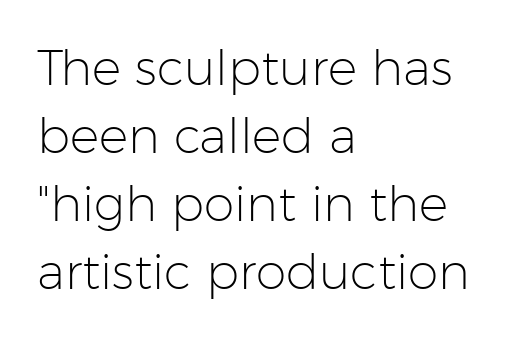
The image shows 49 px light sans-serif type, upright; set left-aligned, normal line spacing (1.39x), normal letter spacing, not underlined; low stroke contrast and a medium x-height.
